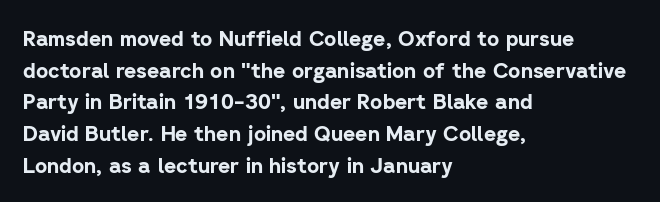
{"italic": "no", "bold": "yes", "underline": "no", "align": "left", "line_spacing": "normal", "line_spacing_ratio": 1.51, "letter_spacing": "normal", "letter_spacing_em": 0.0, "glyph_px": 21}
